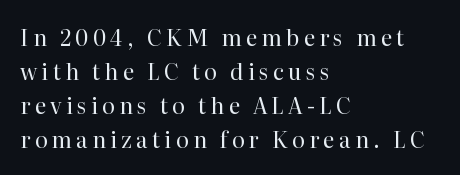
{"italic": "no", "bold": "no", "underline": "no", "align": "left", "line_spacing": "normal", "line_spacing_ratio": 1.54, "glyph_px": 22}
